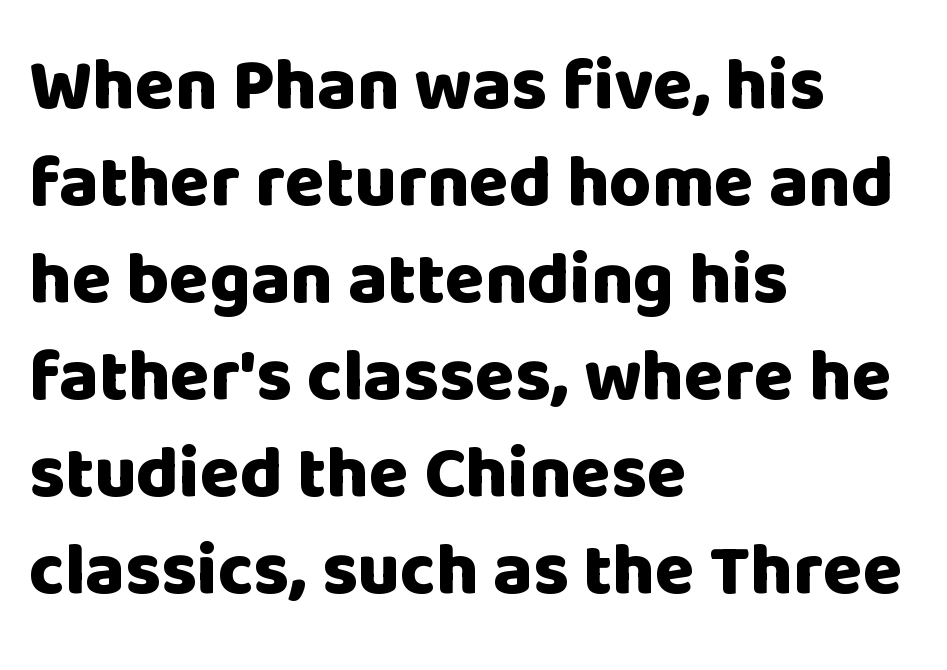
The image shows 73 px heavy sans-serif type, upright; set left-aligned, normal line spacing (1.33x), normal letter spacing, not underlined; low stroke contrast and a large x-height.
